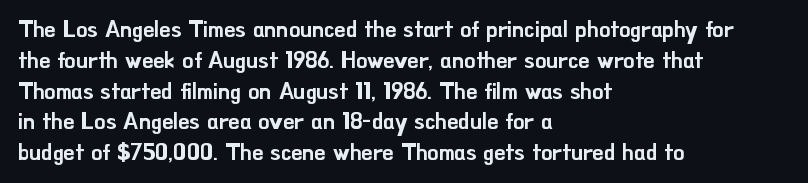
Q: Is the text italic (slanted)? A: No, it is upright.
Q: Is the text underlined? A: No.
Q: How is the paragraph aligned? A: Left-aligned.
Q: Is the spacing between letters normal or unusually wide? A: Normal.
Q: Is the spacing between lines tight, normal or loose? A: Normal.
